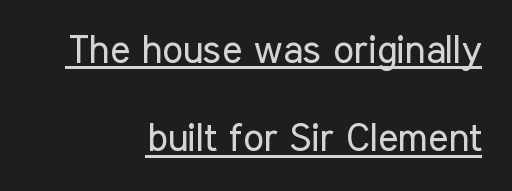
Is there much room between lines? Yes — plenty of vertical air separates them. Varying glyph widths throughout — classic text-font behaviour. Check the space under the baseline: a stroke is drawn there. The font is comparable to plain body text, perhaps lighter.
